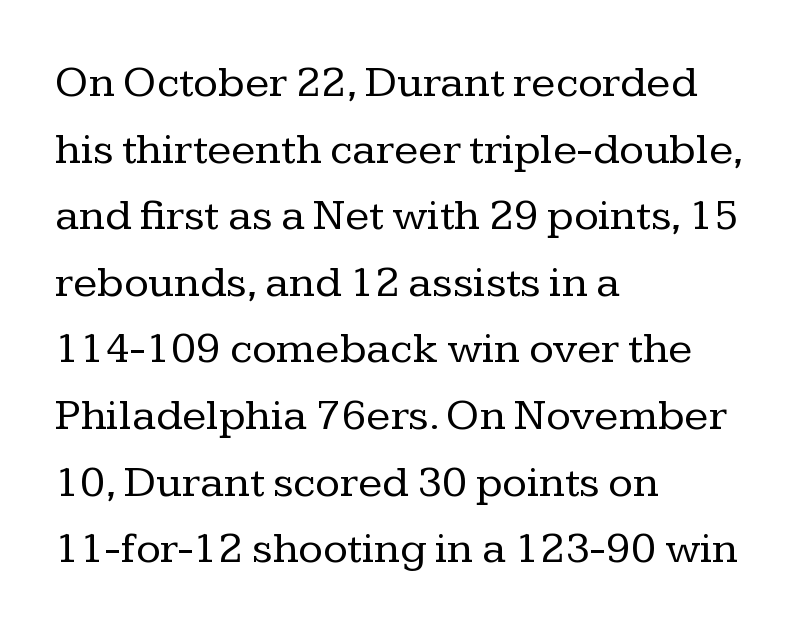
{"serif": "yes", "italic": "no", "bold": "no", "weight": "regular", "width": "normal", "stroke_contrast": "low", "x_height": "medium", "monospaced": "no", "underline": "no", "align": "left", "line_spacing": "normal", "line_spacing_ratio": 1.48, "letter_spacing": "normal", "letter_spacing_em": 0.0, "glyph_px": 45}
